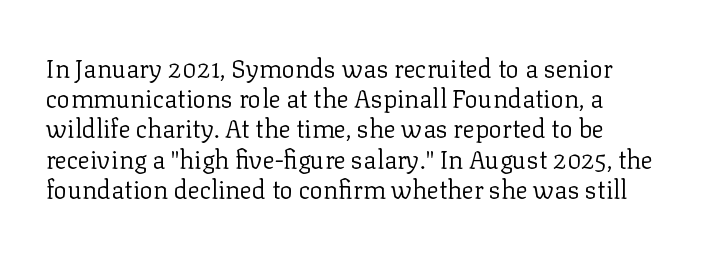
{"italic": "no", "bold": "no", "underline": "no", "align": "left", "line_spacing_ratio": 1.21, "letter_spacing": "normal", "letter_spacing_em": 0.0, "glyph_px": 25}
